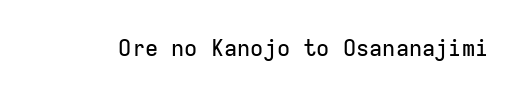
Q: Is the text italic (slanted)? A: No, it is upright.
Q: Is the text underlined? A: No.
Q: Is the spacing between letters normal or unusually wide? A: Normal.
